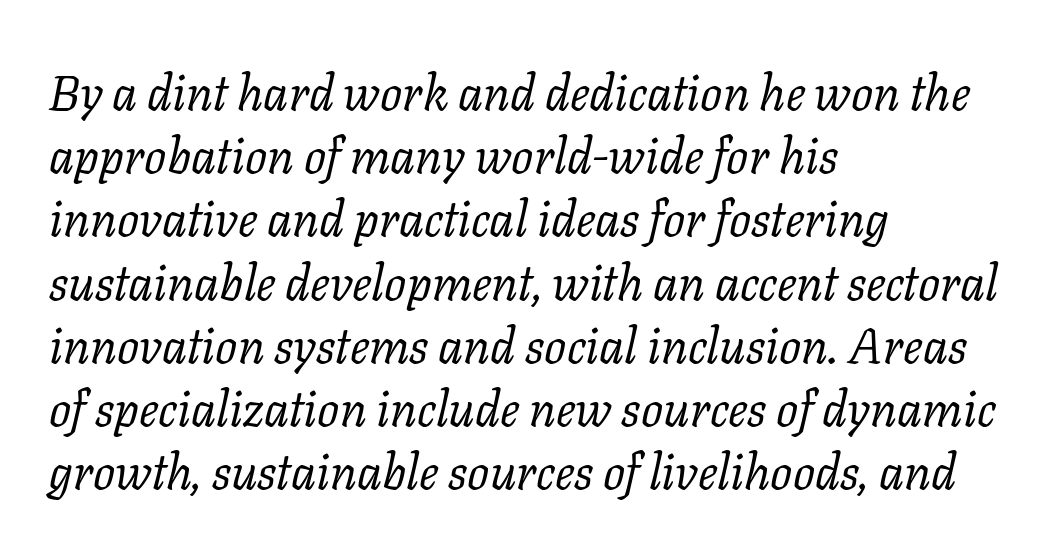
{"serif": "yes", "italic": "yes", "lean": "right", "slant_degrees": 11, "bold": "no", "weight": "regular", "width": "normal", "stroke_contrast": "low", "x_height": "medium", "monospaced": "no", "underline": "no", "align": "left", "line_spacing": "normal", "line_spacing_ratio": 1.29, "letter_spacing": "normal", "letter_spacing_em": 0.0, "glyph_px": 49}
